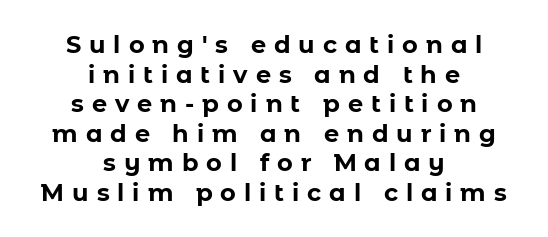
The image shows 24 px bold type, upright; set centered, line spacing 1.23x, unusually wide letter spacing (+0.33 em), not underlined.
